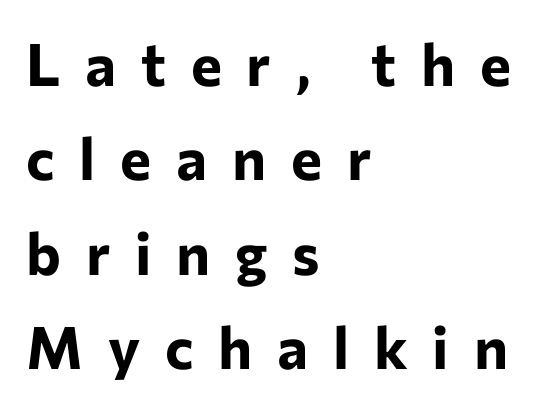
{"serif": "no", "italic": "no", "bold": "yes", "weight": "bold", "width": "normal", "stroke_contrast": "low", "x_height": "medium", "monospaced": "no", "underline": "no", "align": "left", "line_spacing": "normal", "line_spacing_ratio": 1.6, "letter_spacing": "wide", "letter_spacing_em": 0.42, "glyph_px": 59}
